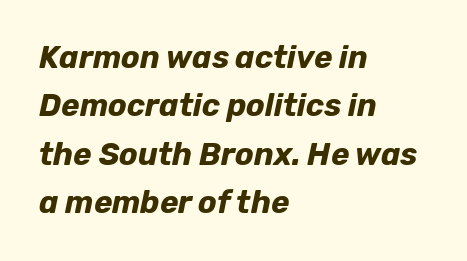
Underlining? Definitely not there. The face used here is proportionally spaced, like ordinary book or web type. No extra tracking has been applied to these lines. Notice how thick the strokes are: this is what a full bold looks like.
